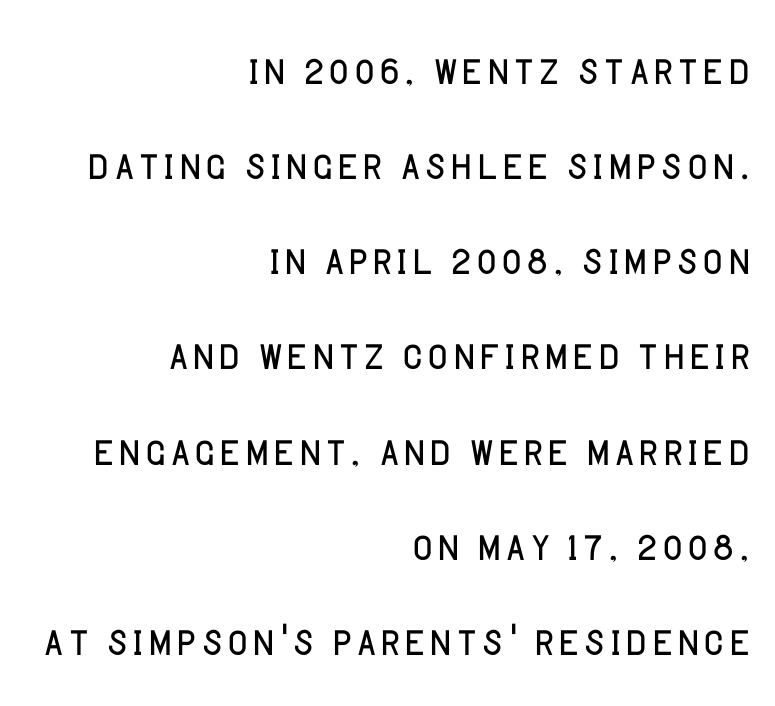
{"serif": "no", "italic": "no", "bold": "no", "weight": "light", "width": "normal", "stroke_contrast": "low", "x_height": "large", "monospaced": "no", "underline": "no", "align": "right", "line_spacing_ratio": 1.73, "letter_spacing": "normal", "letter_spacing_em": 0.0, "glyph_px": 55}
